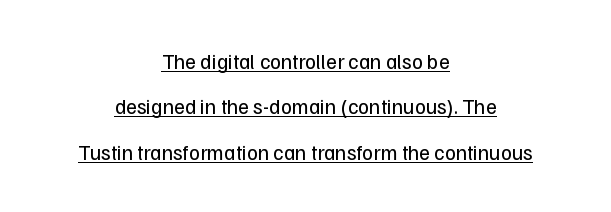
{"italic": "no", "bold": "no", "underline": "yes", "align": "center", "line_spacing": "loose", "line_spacing_ratio": 2.16, "letter_spacing": "normal", "letter_spacing_em": 0.0, "glyph_px": 21}
